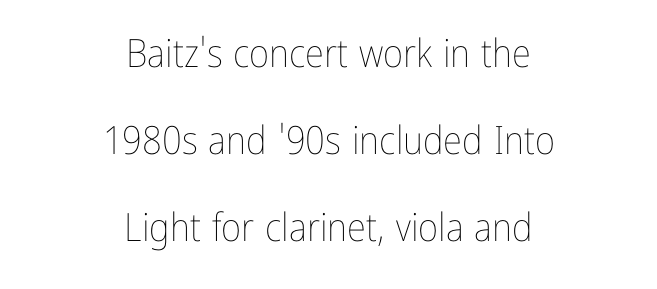
The image shows 39 px thin, condensed type, upright; set centered, loose line spacing (2.23x), normal letter spacing, not underlined; low stroke contrast and a medium x-height.
